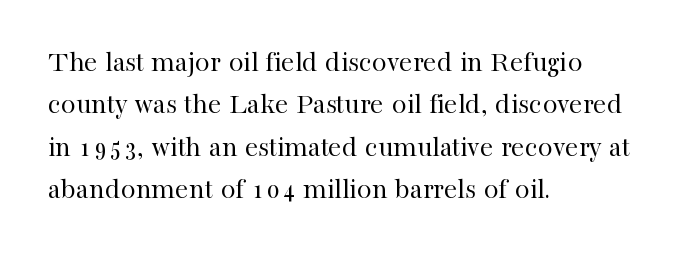
The space beneath each line is pristine and unruled. The passage shown has conventional tracking throughout. Spacing verdict: proportional, widths tailored to each character. What's the leading like? Ordinary, nothing unusual. One-word summary of the alignment: left.
